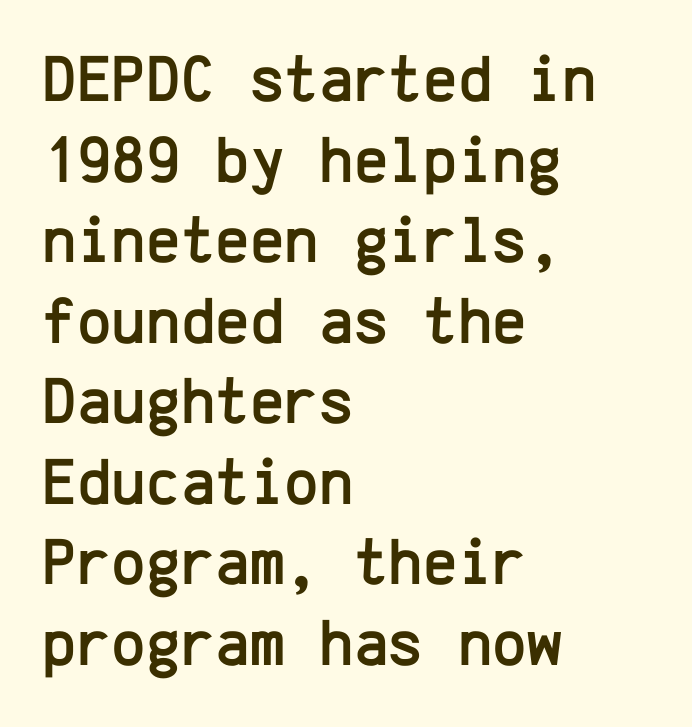
{"serif": "no", "italic": "no", "width": "normal", "stroke_contrast": "low", "x_height": "medium", "monospaced": "yes", "underline": "no", "align": "left", "line_spacing_ratio": 1.22, "letter_spacing": "normal", "letter_spacing_em": 0.0, "glyph_px": 66}
